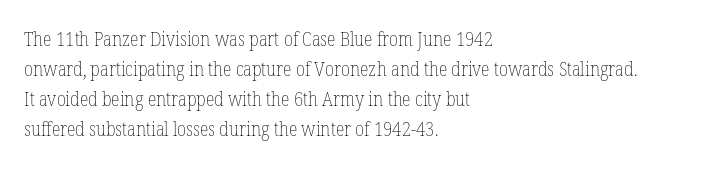
{"italic": "no", "bold": "no", "underline": "no", "align": "left", "line_spacing": "normal", "line_spacing_ratio": 1.5, "letter_spacing": "normal", "letter_spacing_em": 0.0, "glyph_px": 20}
